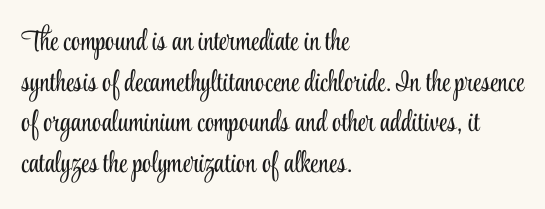
Casual observation: everything's shoved over to the left. You could not count columns in this text — the font is proportionally spaced. Reading down the column, the eye jumps a familiar distance to each next line. Yep, those are serifs on the letters.
